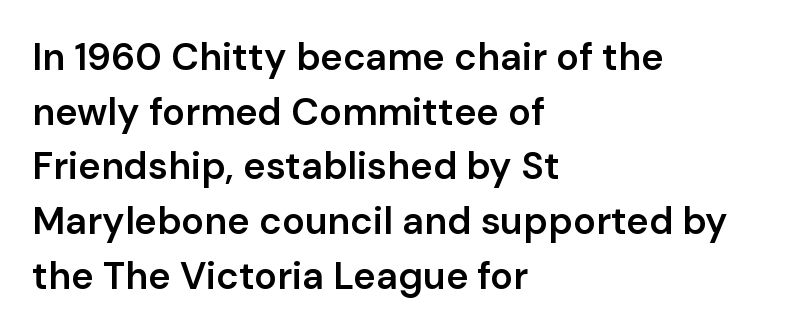
The image shows 38 px semibold sans-serif type, upright; set left-aligned, normal line spacing (1.44x), normal letter spacing, not underlined; low stroke contrast and a medium x-height.
